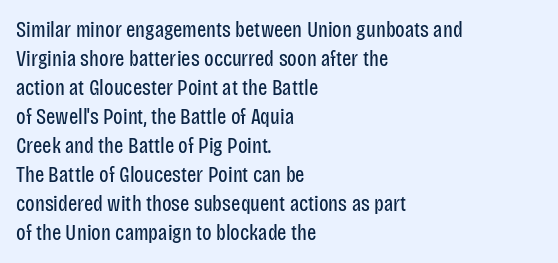
{"italic": "no", "bold": "no", "underline": "no", "align": "left", "line_spacing": "normal", "line_spacing_ratio": 1.32, "letter_spacing": "normal", "letter_spacing_em": 0.0, "glyph_px": 22}
